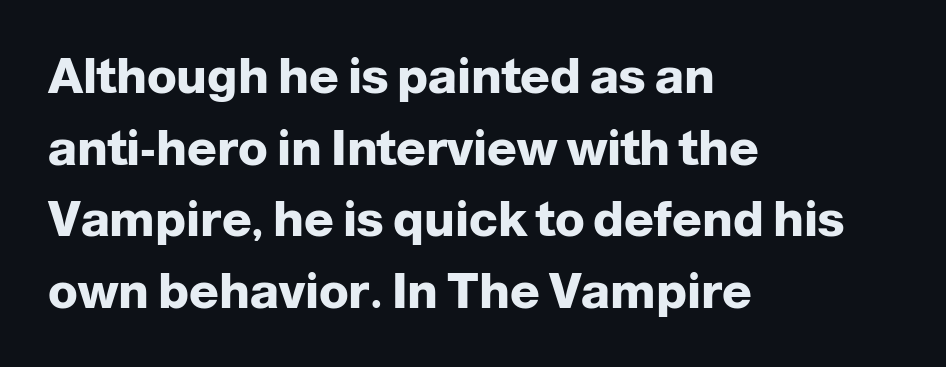
The image shows 49 px heavy sans-serif type, upright; set left-aligned, normal line spacing (1.46x), normal letter spacing, not underlined; low stroke contrast and a medium x-height.
